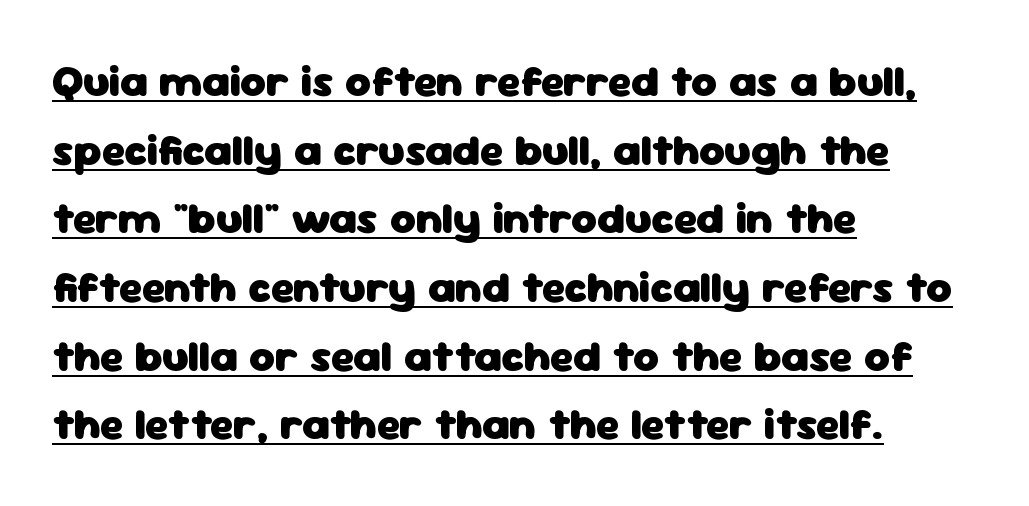
Q: Is the text bold? A: Yes.
Q: Is the text italic (slanted)? A: No, it is upright.
Q: Is the typeface a serif or a sans-serif typeface? A: Sans-serif.
Q: Is the text underlined? A: Yes.
Q: How is the paragraph aligned? A: Left-aligned.
Q: Is the spacing between letters normal or unusually wide? A: Normal.
Q: Is the spacing between lines tight, normal or loose? A: Normal.
Q: Width (condensed, normal, or wide)? A: Normal.
Q: Stroke contrast? A: Low.
Q: x-height? A: Medium.
Q: Monospaced? A: No.
